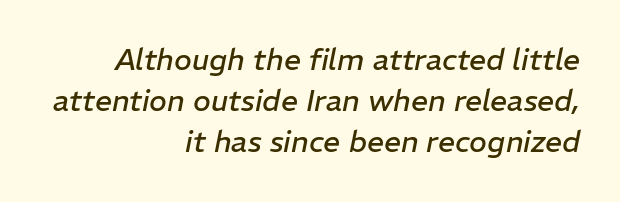
The image shows 30 px regular-weight type, italic (leaning right); set right-aligned, normal line spacing (1.37x), normal letter spacing, not underlined; low stroke contrast and a medium x-height.
